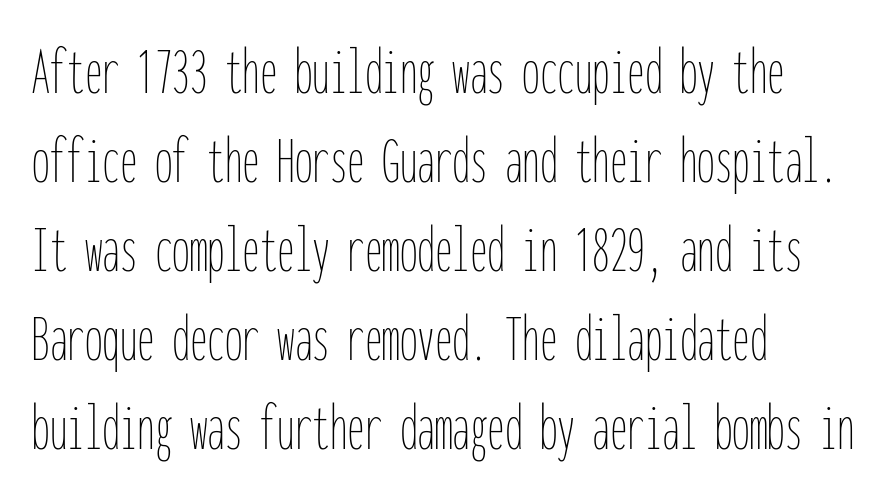
{"italic": "no", "bold": "no", "weight": "thin", "width": "condensed", "stroke_contrast": "low", "x_height": "medium", "monospaced": "yes", "underline": "no", "align": "left", "line_spacing": "normal", "line_spacing_ratio": 1.27, "letter_spacing": "normal", "letter_spacing_em": 0.0, "glyph_px": 70}
